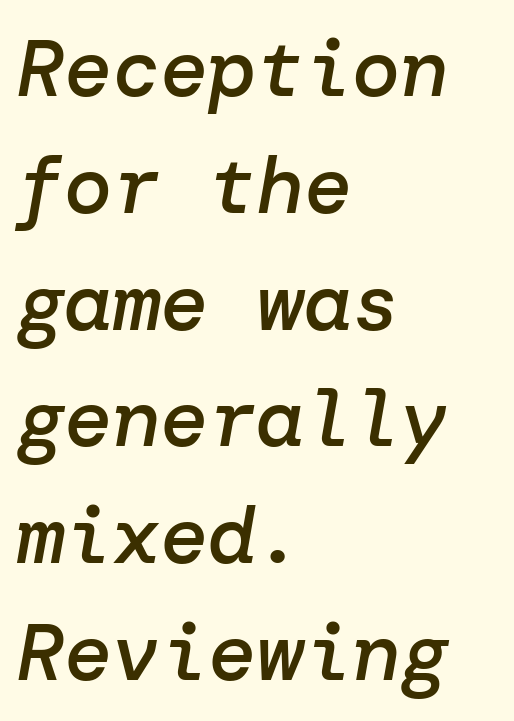
The image shows 80 px semibold type, italic (leaning right); set left-aligned, normal line spacing (1.46x), normal letter spacing, not underlined; low stroke contrast and a medium x-height.
